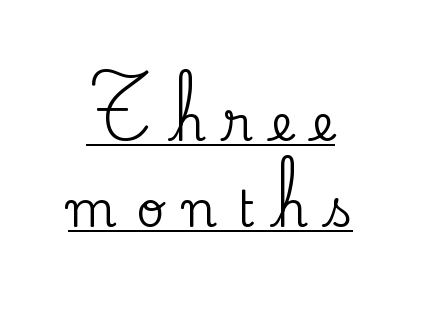
Q: Is the text italic (slanted)? A: No, it is upright.
Q: Is the typeface a serif or a sans-serif typeface? A: Serif.
Q: Is the text underlined? A: Yes.
Q: Is the spacing between letters normal or unusually wide? A: Unusually wide.
Q: Width (condensed, normal, or wide)? A: Normal.
Q: Stroke contrast? A: Medium.
Q: x-height? A: Small.
Q: Monospaced? A: No.
